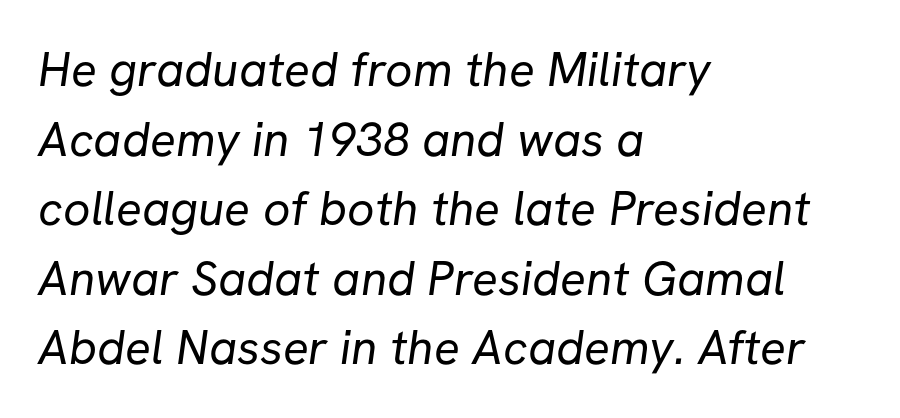
Q: Is the text bold? A: No.
Q: Is the typeface a serif or a sans-serif typeface? A: Sans-serif.
Q: Is the text underlined? A: No.
Q: How is the paragraph aligned? A: Left-aligned.
Q: Is the spacing between letters normal or unusually wide? A: Normal.
Q: Is the spacing between lines tight, normal or loose? A: Normal.
Q: Width (condensed, normal, or wide)? A: Normal.
Q: Stroke contrast? A: Low.
Q: x-height? A: Medium.
Q: Monospaced? A: No.
